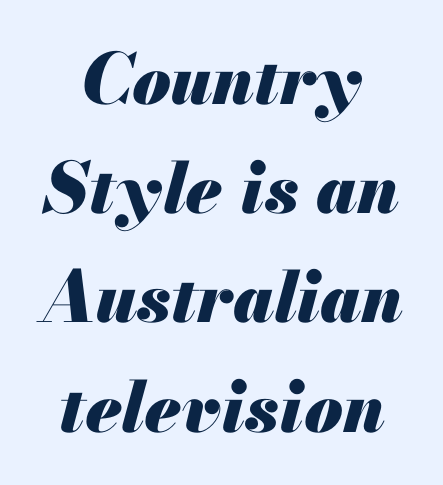
Pretty heavy lettering here — definitely bold. The rendering uses natural spacing where letterforms have individual widths. Characters are canted at an angle relative to the baseline's perpendicular. The words here are not underlined. The rendering uses a moderate line-height, typical for paragraphs. Nothing unusual about the tracking: characters are spaced as the font intends.
